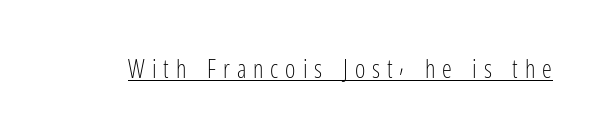
The image shows 25 px text type, upright; set unusually wide letter spacing (+0.28 em), underlined.
